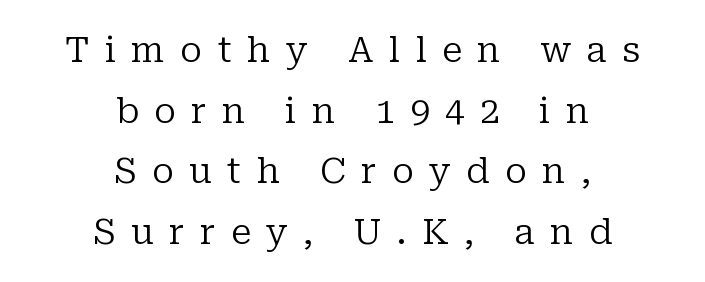
The image shows 35 px regular-weight serif type, upright; set centered, line spacing 1.73x, unusually wide letter spacing (+0.44 em), not underlined; low stroke contrast and a medium x-height.
